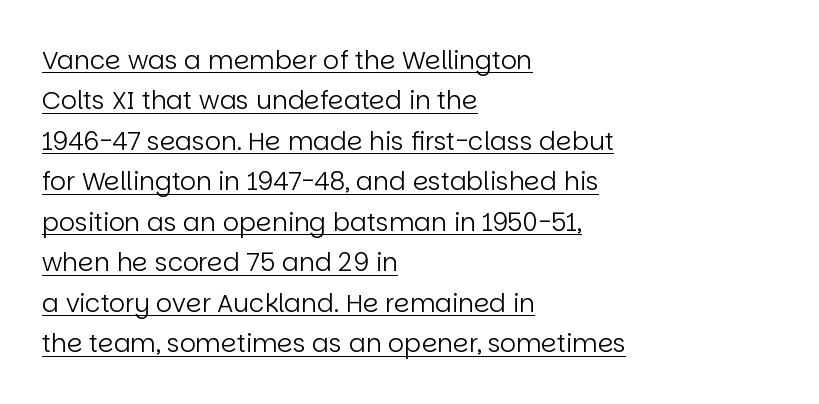
The setting favours the left margin, as ordinary paragraphs usually do. Emphasis is given by a line drawn under the lettering. When letters stand straight like this, we call the style roman or upright. Think standard paragraph weight, or any step lighter than that. What stands out about the letter spacing? Nothing — it is the standard amount. Students, observe: this is what conventionally led text looks like.
